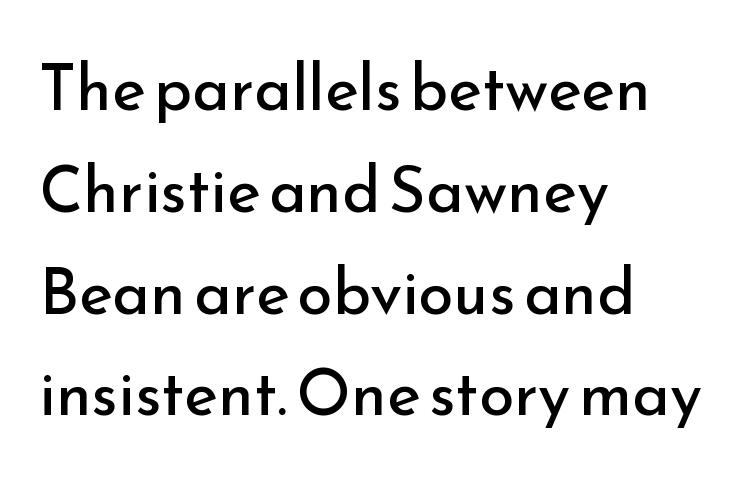
The image shows 64 px regular-weight sans-serif type, upright; set left-aligned, normal line spacing (1.59x), normal letter spacing, not underlined; low stroke contrast and a small x-height.
